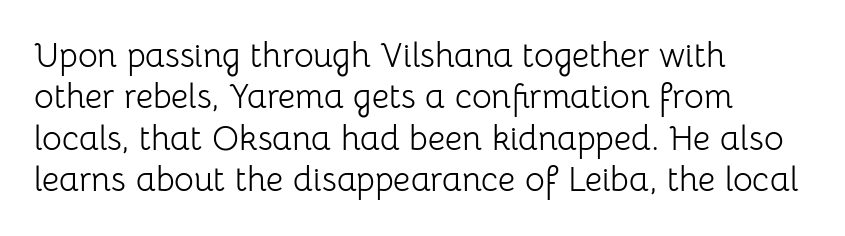
{"serif": "no", "italic": "no", "bold": "no", "weight": "light", "width": "normal", "stroke_contrast": "low", "x_height": "medium", "monospaced": "no", "underline": "no", "align": "left", "line_spacing_ratio": 1.22, "letter_spacing": "normal", "letter_spacing_em": 0.0, "glyph_px": 34}
